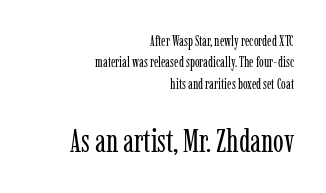
The axis of the letterforms is exactly vertical. A clean baseline with only descenders dipping below it. The paragraph shown leans on its right margin. Note: serifs present on the glyphs. The typeface has the unassuming heft of standard copy or less. Varying glyph widths throughout — classic text-font behaviour.
